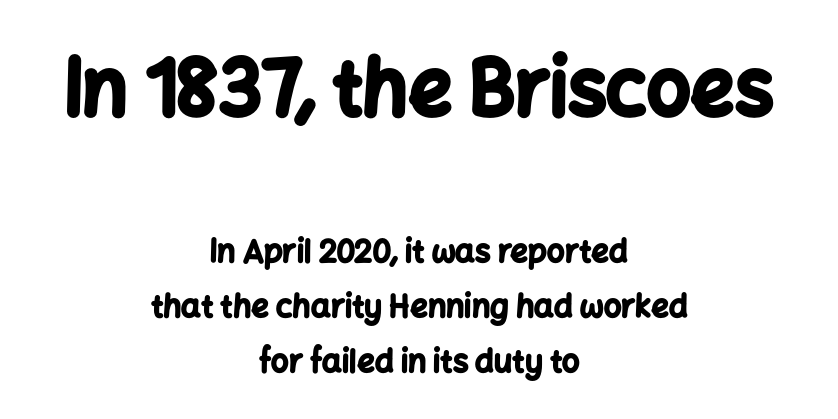
Grotesque or geometric, the face here clearly has no serifs. Where is the straight margin? There isn't one; the lines are centered. Letters rest on an invisible, unmarked baseline. This sample uses an upright cut, with every glyph sitting square on the baseline. Spacing verdict: proportional, widths tailored to each character. The type is set solid horizontally, with unmodified tracking.
